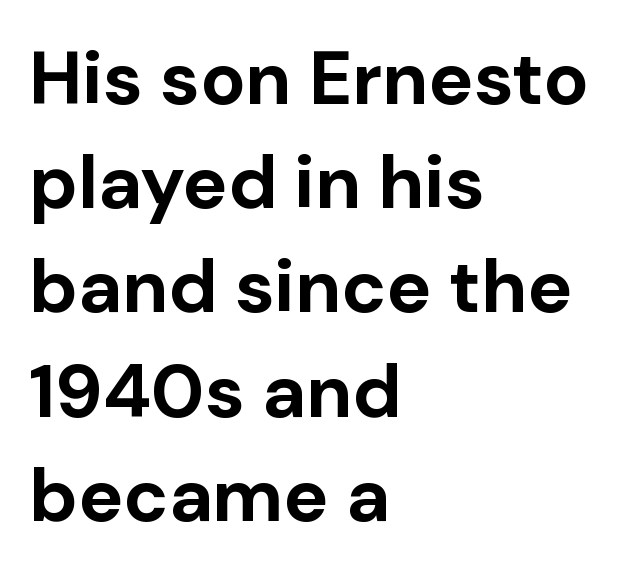
Q: Is the text bold? A: Yes.
Q: Is the text italic (slanted)? A: No, it is upright.
Q: Is the typeface a serif or a sans-serif typeface? A: Sans-serif.
Q: Is the text underlined? A: No.
Q: How is the paragraph aligned? A: Left-aligned.
Q: Is the spacing between letters normal or unusually wide? A: Normal.
Q: Is the spacing between lines tight, normal or loose? A: Normal.
Q: Width (condensed, normal, or wide)? A: Normal.
Q: Stroke contrast? A: Low.
Q: x-height? A: Medium.
Q: Monospaced? A: No.
